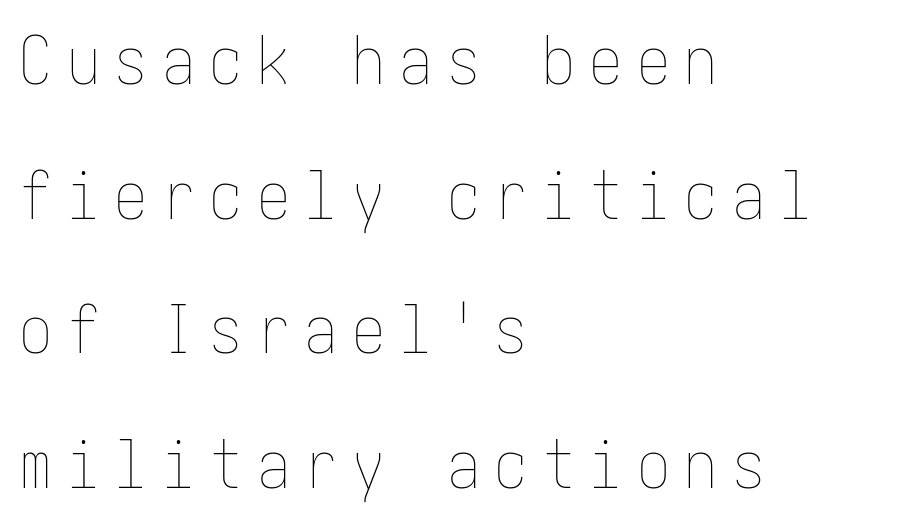
The image shows 66 px thin, condensed type, upright; set left-aligned, loose line spacing (2.04x), unusually wide letter spacing (+0.22 em), not underlined; low stroke contrast and a medium x-height.
